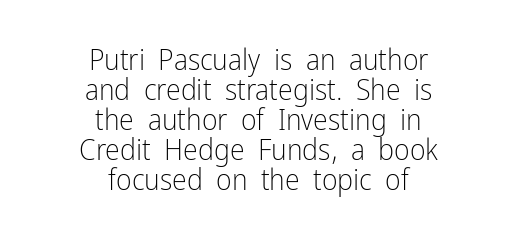
The image shows 30 px light, condensed sans-serif type, upright; set centered, tight line spacing (1.0x), normal letter spacing, not underlined; low stroke contrast and a medium x-height.
